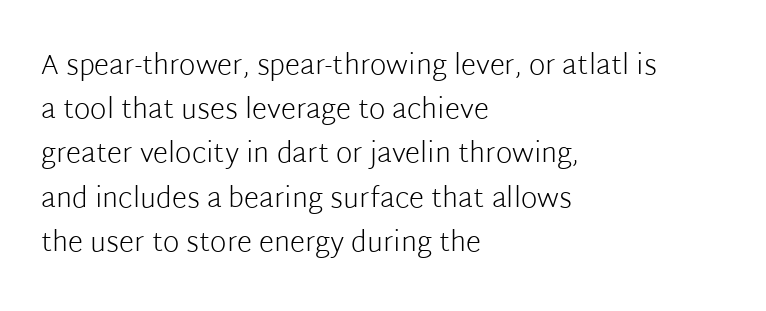
{"serif": "no", "italic": "no", "bold": "no", "weight": "light", "width": "normal", "stroke_contrast": "low", "x_height": "medium", "monospaced": "no", "underline": "no", "align": "left", "line_spacing": "normal", "line_spacing_ratio": 1.58, "letter_spacing": "normal", "letter_spacing_em": 0.0, "glyph_px": 28}
